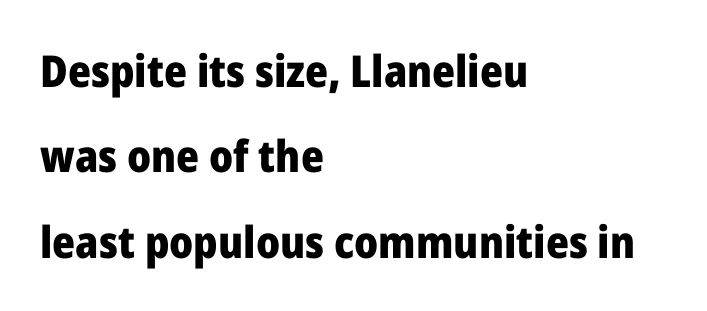
The image shows 44 px heavy sans-serif type, upright; set left-aligned, loose line spacing (1.94x), normal letter spacing, not underlined; low stroke contrast and a medium x-height.
